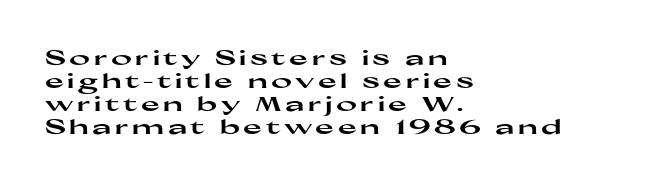
The image shows 20 px bold type, upright; set left-aligned, tight line spacing (1.15x), not underlined.
